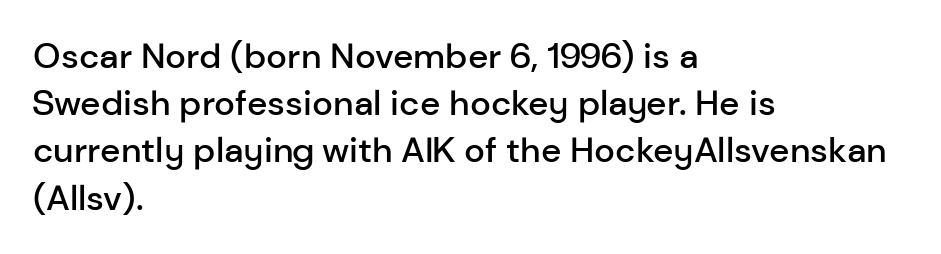
Q: Is the text bold? A: Semi-bold.
Q: Is the text italic (slanted)? A: No, it is upright.
Q: Is the typeface a serif or a sans-serif typeface? A: Sans-serif.
Q: Is the text underlined? A: No.
Q: How is the paragraph aligned? A: Left-aligned.
Q: Is the spacing between letters normal or unusually wide? A: Normal.
Q: Is the spacing between lines tight, normal or loose? A: Normal.
Q: Width (condensed, normal, or wide)? A: Normal.
Q: Stroke contrast? A: Low.
Q: x-height? A: Medium.
Q: Monospaced? A: No.
